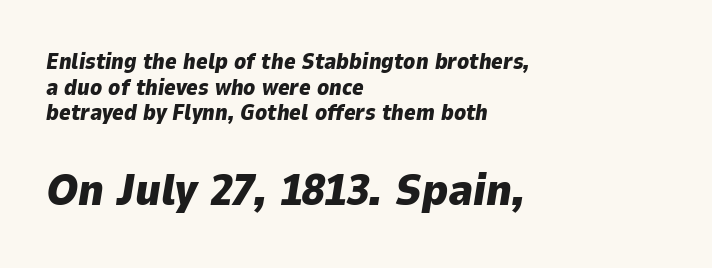
{"italic": "yes", "lean": "right", "slant_degrees": 9, "bold": "yes", "weight": "heavy", "width": "normal", "stroke_contrast": "low", "x_height": "medium", "monospaced": "no", "underline": "no", "align": "left", "line_spacing_ratio": 1.17, "letter_spacing": "normal", "letter_spacing_em": 0.0, "larger_block": "second", "size_ratio": 2.05, "glyph_px": 45}
